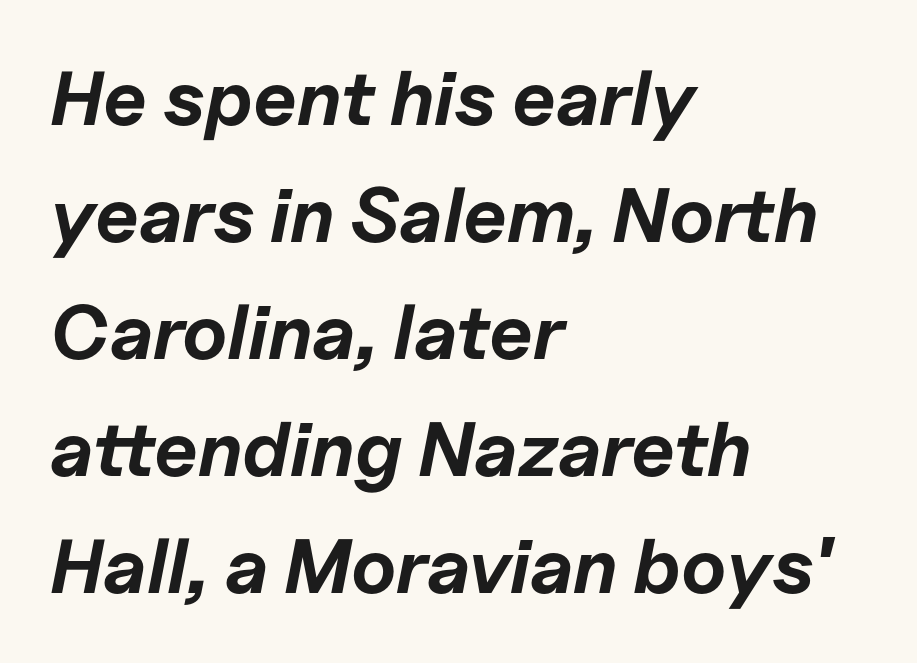
The image shows 77 px bold type, italic (leaning right); set left-aligned, normal line spacing (1.52x), normal letter spacing, not underlined; low stroke contrast and a medium x-height.
